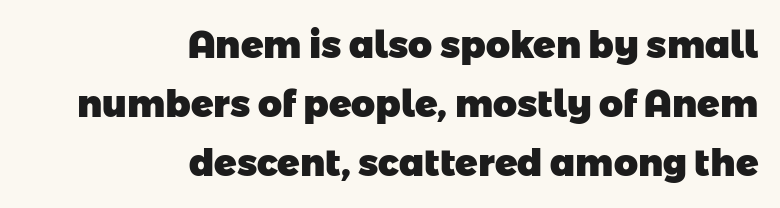
What weight is shown? A full bold with thick strokes. Varying glyph widths throughout — classic text-font behaviour. The type family on display is of the sans-serif kind. The foot of each line stays bare and open.
